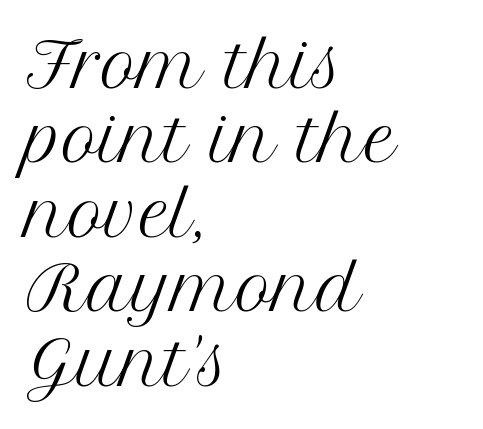
Q: Is the text bold? A: No.
Q: Is the text italic (slanted)? A: Yes.
Q: Is the text underlined? A: No.
Q: How is the paragraph aligned? A: Left-aligned.
Q: Is the spacing between letters normal or unusually wide? A: Normal.
Q: Width (condensed, normal, or wide)? A: Normal.
Q: Stroke contrast? A: Medium.
Q: x-height? A: Medium.
Q: Monospaced? A: No.
